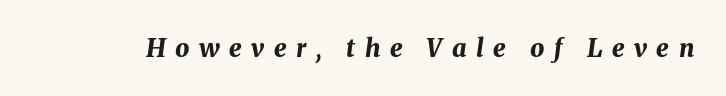
Q: Is the text bold? A: Yes.
Q: Is the text italic (slanted)? A: Yes, it leans right by about 8 degrees.
Q: Is the text underlined? A: No.
Q: Is the spacing between letters normal or unusually wide? A: Unusually wide.
